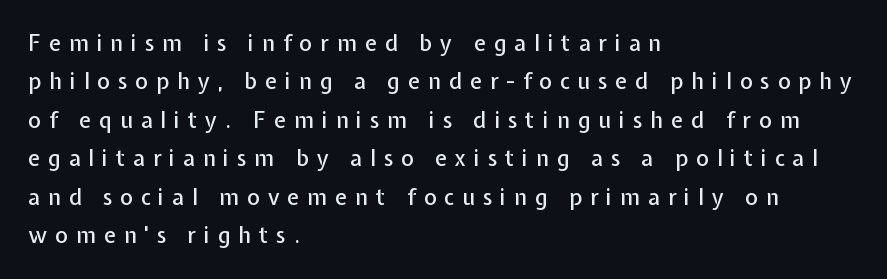
The lettering holds an erect, upright posture throughout. Clear beneath every line of the passage. This sample is left-justified, so line endings fall wherever the words run out. The letters are spread apart with noticeably loose tracking.
